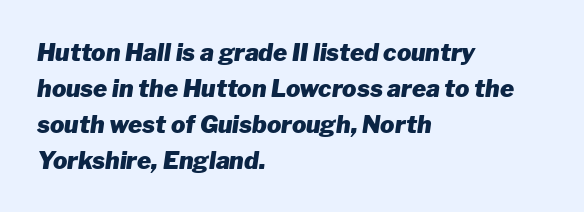
The passage is arranged the way most books set body copy — flush left. Words appear dense and cohesive because spacing is normal. The space beneath each line is pristine and unruled. The letters are bold, with thick, heavy strokes. The vertical gap from one line to the next is medium. The rendering applies a slant to the glyphs.
